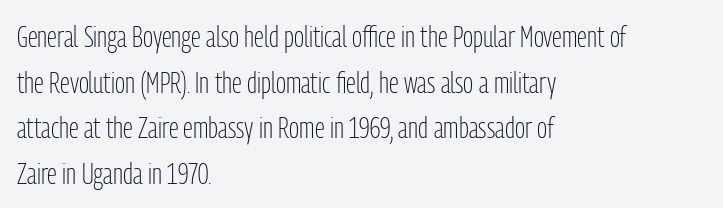
Q: Is the text bold? A: No.
Q: Is the text italic (slanted)? A: No, it is upright.
Q: Is the typeface a serif or a sans-serif typeface? A: Sans-serif.
Q: Is the text underlined? A: No.
Q: How is the paragraph aligned? A: Left-aligned.
Q: Is the spacing between letters normal or unusually wide? A: Normal.
Q: Is the spacing between lines tight, normal or loose? A: Normal.
Q: Width (condensed, normal, or wide)? A: Condensed.
Q: Stroke contrast? A: Low.
Q: x-height? A: Medium.
Q: Monospaced? A: No.
